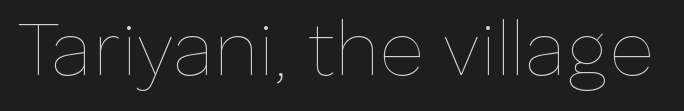
The image shows 76 px thin type, upright; set normal letter spacing, not underlined; low stroke contrast and a medium x-height.
